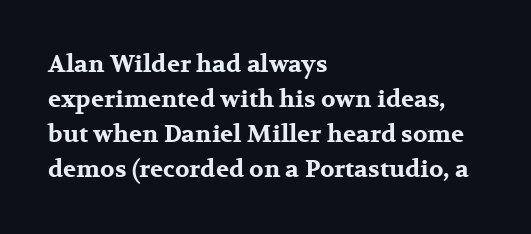
A classic flush-left, rag-right setting is used for this passage. The strokes are fattened all the way to bold. Plain, unruled lines of type. Tracking value appears to be zero — textbook default spacing.
